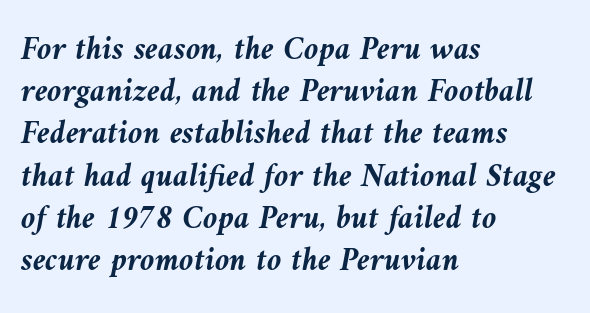
The glyphs have the mass of a bold cut. Short note: letters normally spaced. Compared with ordinary roman type, these characters are visibly tilted. No word sits above an underline. Varying glyph widths throughout — classic text-font behaviour. Leftover space on each line is placed entirely after the last word.
